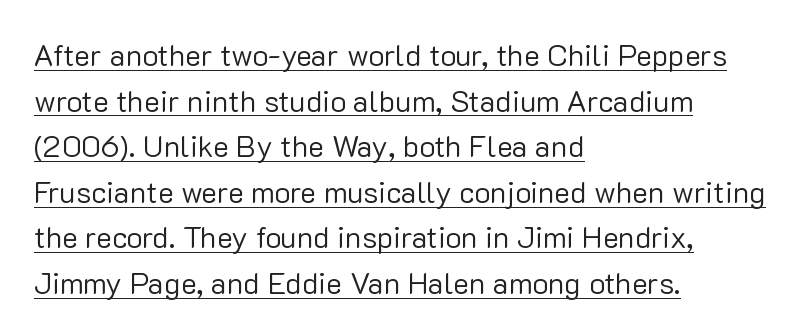
The image shows 30 px regular-weight sans-serif type, upright; set left-aligned, normal line spacing (1.52x), normal letter spacing, underlined; low stroke contrast and a medium x-height.
